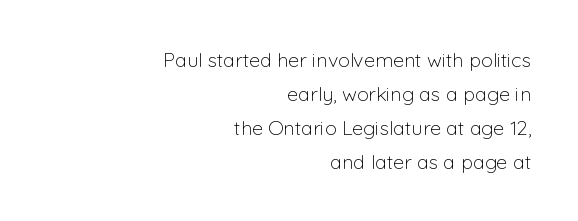
Q: Is the text bold? A: No.
Q: Is the text italic (slanted)? A: No, it is upright.
Q: Is the text underlined? A: No.
Q: How is the paragraph aligned? A: Right-aligned.
Q: Is the spacing between letters normal or unusually wide? A: Normal.
Q: Is the spacing between lines tight, normal or loose? A: Normal.
